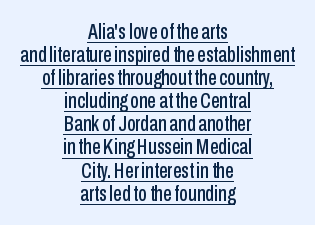
{"italic": "no", "underline": "yes", "align": "center", "line_spacing": "tight", "line_spacing_ratio": 1.05, "letter_spacing": "normal", "letter_spacing_em": 0.0, "glyph_px": 22}
